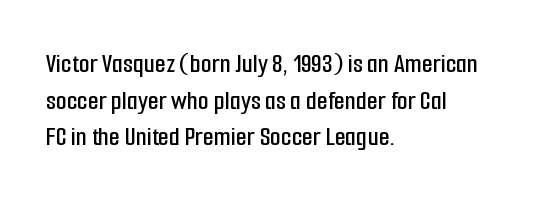
The image shows 28 px condensed sans-serif type, upright; set left-aligned, normal line spacing (1.31x), normal letter spacing, not underlined; low stroke contrast and a medium x-height.
